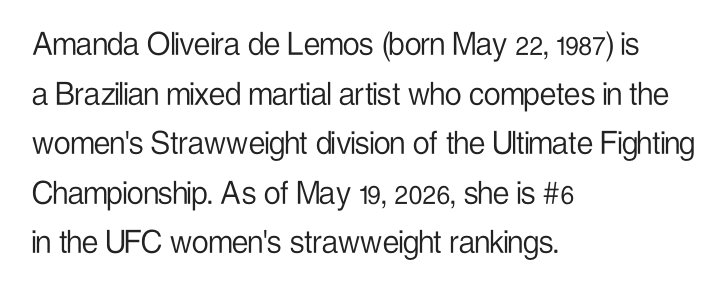
Q: Is the text bold? A: No.
Q: Is the text italic (slanted)? A: No, it is upright.
Q: Is the typeface a serif or a sans-serif typeface? A: Sans-serif.
Q: Is the text underlined? A: No.
Q: How is the paragraph aligned? A: Left-aligned.
Q: Is the spacing between letters normal or unusually wide? A: Normal.
Q: Is the spacing between lines tight, normal or loose? A: Normal.
Q: Width (condensed, normal, or wide)? A: Condensed.
Q: Stroke contrast? A: Low.
Q: x-height? A: Medium.
Q: Monospaced? A: No.
